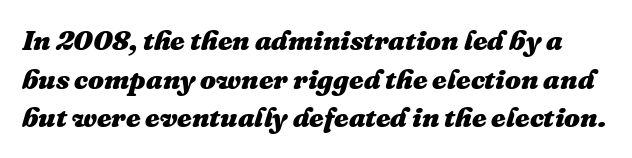
The image shows 28 px heavy type, italic (leaning right); set normal line spacing (1.38x), normal letter spacing, not underlined; medium stroke contrast and a medium x-height.
